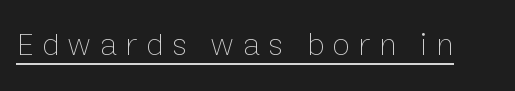
The image shows 33 px thin type, upright; set unusually wide letter spacing (+0.26 em), underlined; low stroke contrast and a medium x-height.
